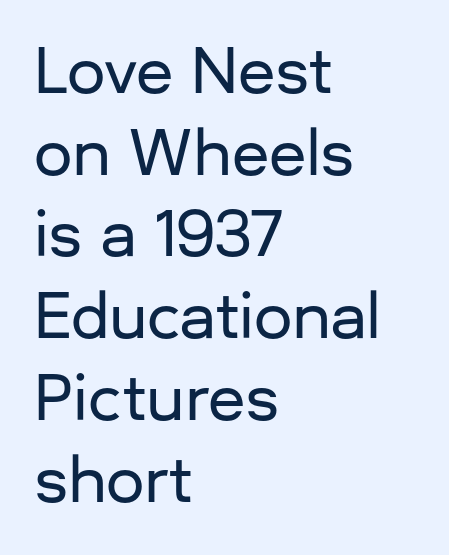
The image shows 61 px sans-serif type, upright; set left-aligned, normal line spacing (1.34x), normal letter spacing, not underlined; low stroke contrast and a medium x-height.
